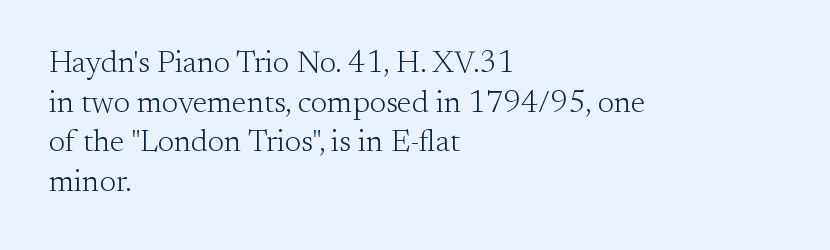
Q: Is the text bold? A: No.
Q: Is the text italic (slanted)? A: No, it is upright.
Q: Is the typeface a serif or a sans-serif typeface? A: Serif.
Q: Is the text underlined? A: No.
Q: How is the paragraph aligned? A: Left-aligned.
Q: Is the spacing between letters normal or unusually wide? A: Normal.
Q: Is the spacing between lines tight, normal or loose? A: Normal.
Q: Width (condensed, normal, or wide)? A: Normal.
Q: Stroke contrast? A: Medium.
Q: x-height? A: Small.
Q: Monospaced? A: No.
